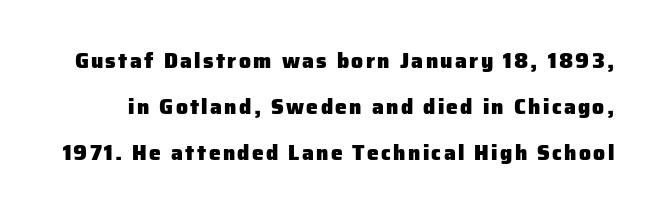
{"italic": "no", "bold": "yes", "underline": "no", "line_spacing": "loose", "line_spacing_ratio": 2.2, "glyph_px": 21}
